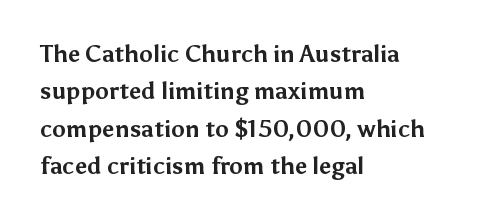
{"italic": "no", "bold": "yes", "underline": "no", "align": "left", "line_spacing": "normal", "line_spacing_ratio": 1.62, "letter_spacing": "normal", "letter_spacing_em": 0.0, "glyph_px": 23}
